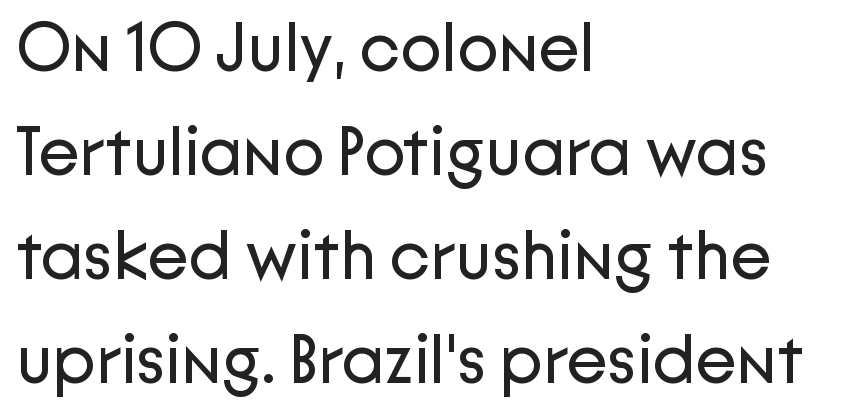
The image shows 68 px regular-weight sans-serif type, upright; set left-aligned, normal line spacing (1.53x), normal letter spacing, not underlined; low stroke contrast and a medium x-height.
